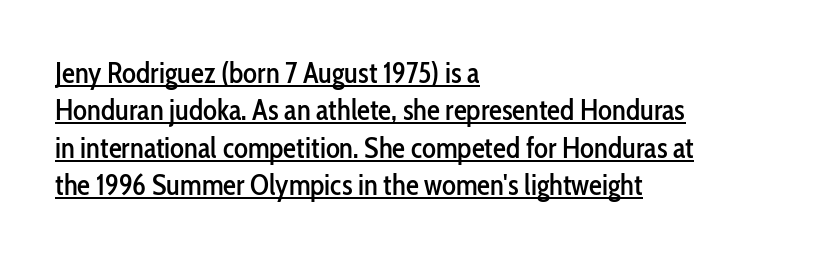
Style check: upright. The glyphs in this specimen are sans serif. Emphasis is given by a line drawn under the lettering. Leading: standard. Leftover space on each line is placed entirely after the last word.
